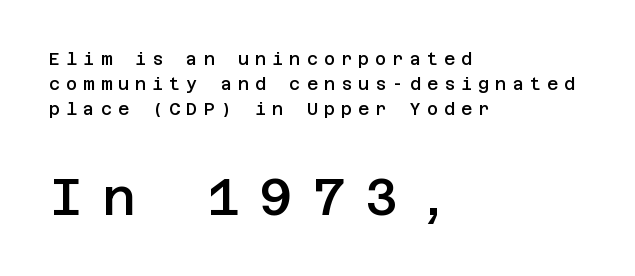
The image shows 52 px semibold sans-serif type, upright; set left-aligned, normal line spacing (1.47x), unusually wide letter spacing (+0.36 em), not underlined; the second (bottom) block is 3.06x larger; low stroke contrast and a large x-height.
